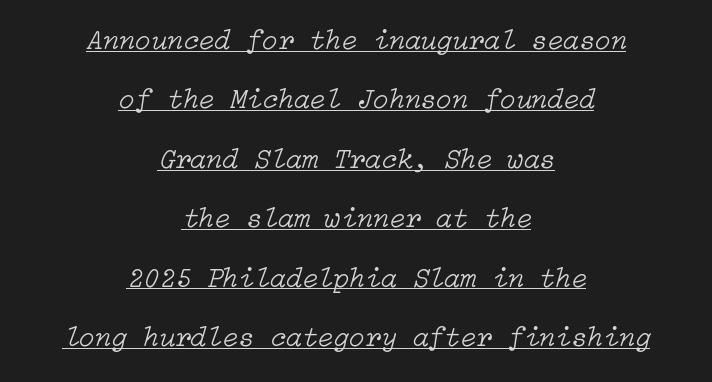
The image shows 29 px light type, italic (leaning right); set centered, loose line spacing (2.05x), normal letter spacing, underlined; low stroke contrast and a medium x-height.
